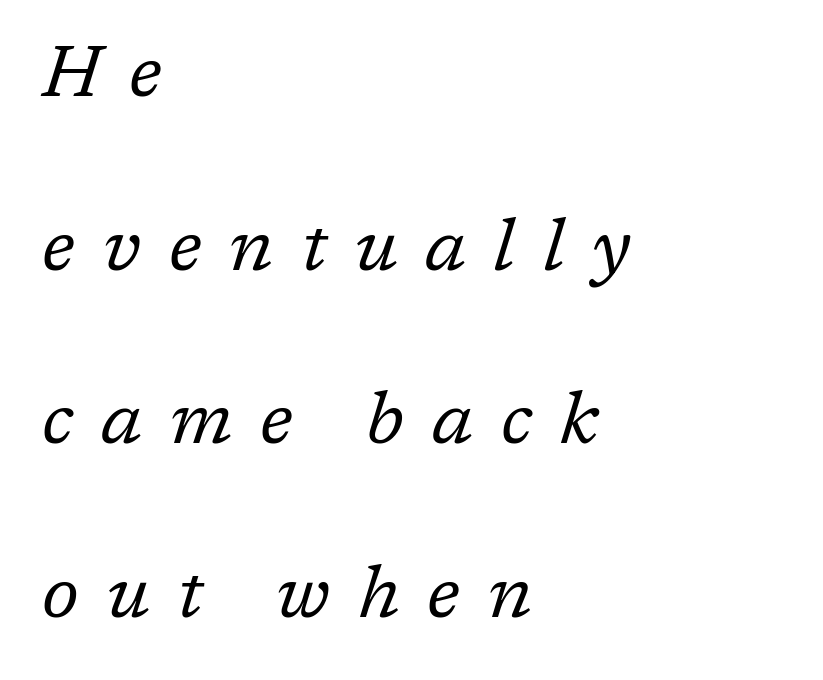
{"serif": "yes", "italic": "yes", "lean": "right", "slant_degrees": 17, "bold": "no", "weight": "regular", "width": "normal", "stroke_contrast": "low", "x_height": "medium", "monospaced": "no", "underline": "no", "align": "left", "line_spacing": "loose", "line_spacing_ratio": 2.38, "letter_spacing": "wide", "letter_spacing_em": 0.38, "glyph_px": 73}
